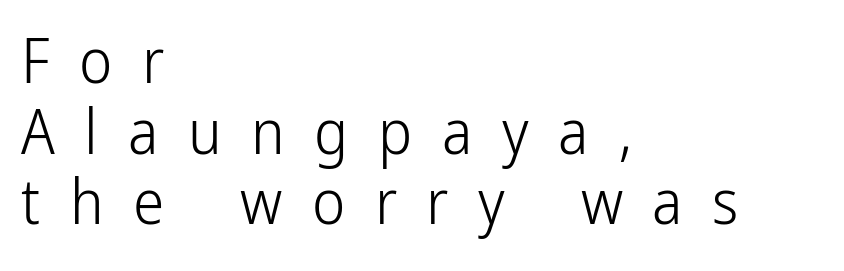
Q: Is the text bold? A: No.
Q: Is the text italic (slanted)? A: No, it is upright.
Q: Is the typeface a serif or a sans-serif typeface? A: Sans-serif.
Q: Is the text underlined? A: No.
Q: How is the paragraph aligned? A: Left-aligned.
Q: Is the spacing between letters normal or unusually wide? A: Unusually wide.
Q: Is the spacing between lines tight, normal or loose? A: Tight.
Q: Width (condensed, normal, or wide)? A: Condensed.
Q: Stroke contrast? A: Low.
Q: x-height? A: Medium.
Q: Monospaced? A: No.
